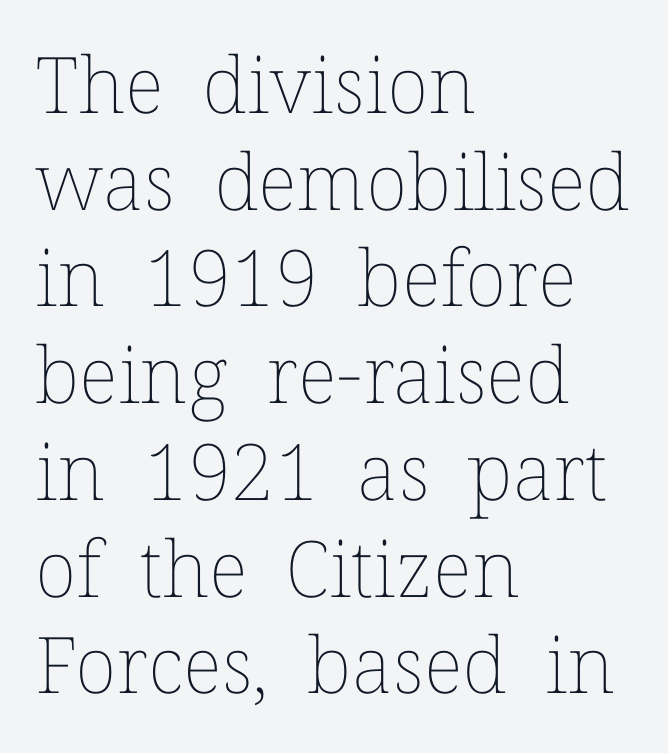
Decoration check: the copy has no underline. Leftover space on each line is placed entirely after the last word. Observe the ordinary spacing: letters are neighbours, not strangers. Rendered with straight, roman letterforms. The passage shown is typed in a proportional face where columns would drift.
